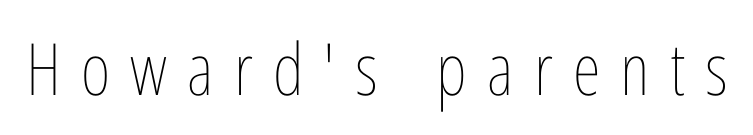
{"italic": "no", "bold": "no", "weight": "thin", "width": "condensed", "stroke_contrast": "low", "x_height": "medium", "monospaced": "no", "underline": "no", "letter_spacing": "wide", "letter_spacing_em": 0.28, "glyph_px": 72}
